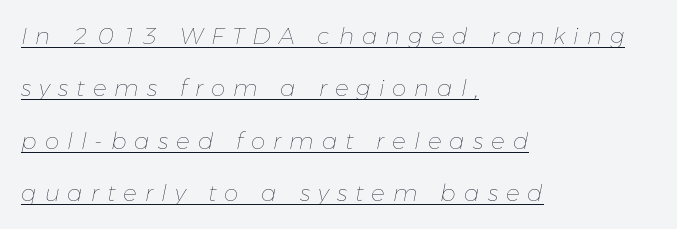
The image shows 23 px text type, italic (leaning right); set left-aligned, loose line spacing (2.28x), unusually wide letter spacing (+0.35 em), underlined.
